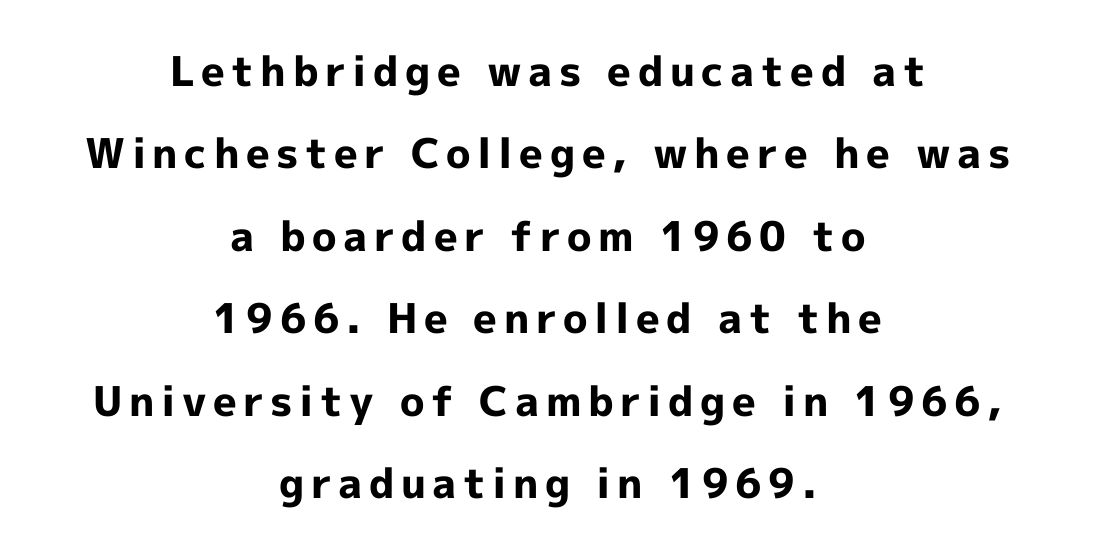
Beneath every word, the page is bare. The passage shown is emphatically bold. Notice how the stems are strictly vertical — no italics here. The letters advance in unequal steps, a hallmark of proportional type.
